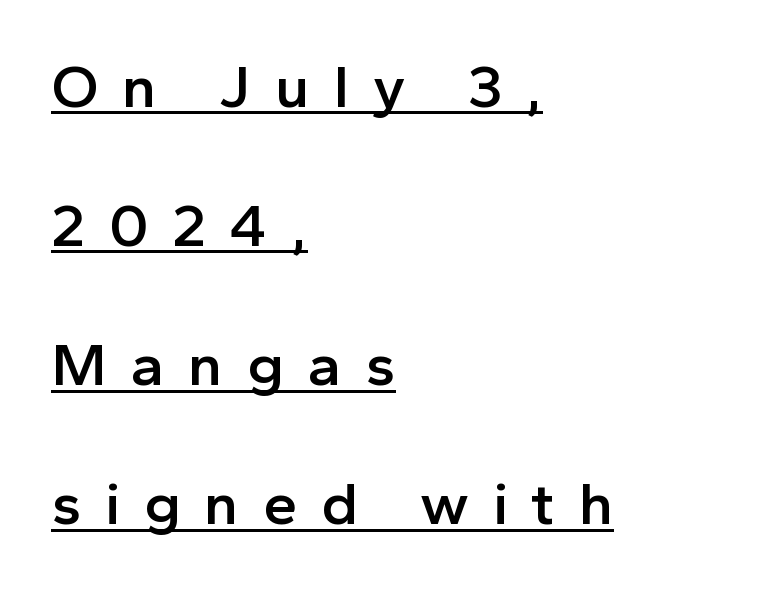
Q: Is the text bold? A: Semi-bold.
Q: Is the text italic (slanted)? A: No, it is upright.
Q: Is the typeface a serif or a sans-serif typeface? A: Sans-serif.
Q: Is the text underlined? A: Yes.
Q: How is the paragraph aligned? A: Left-aligned.
Q: Is the spacing between letters normal or unusually wide? A: Unusually wide.
Q: Is the spacing between lines tight, normal or loose? A: Loose.
Q: Width (condensed, normal, or wide)? A: Normal.
Q: x-height? A: Medium.
Q: Monospaced? A: No.
